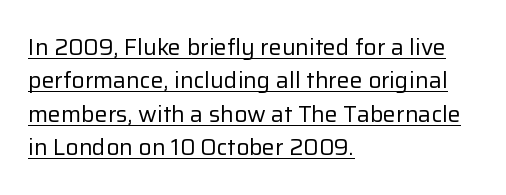
{"italic": "no", "bold": "no", "underline": "yes", "align": "left", "line_spacing": "normal", "line_spacing_ratio": 1.45, "letter_spacing": "normal", "letter_spacing_em": 0.0, "glyph_px": 23}
